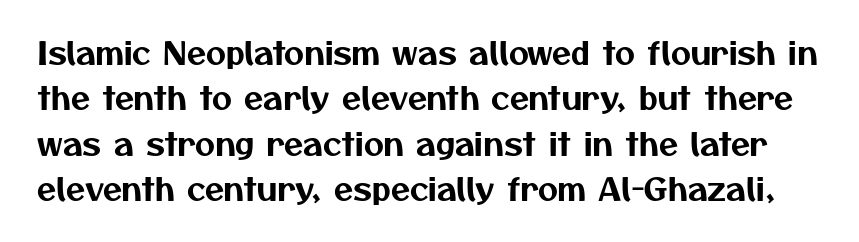
{"serif": "no", "width": "normal", "stroke_contrast": "medium", "x_height": "medium", "monospaced": "no", "underline": "no", "line_spacing": "normal", "line_spacing_ratio": 1.46, "letter_spacing": "normal", "letter_spacing_em": 0.0, "glyph_px": 31}
